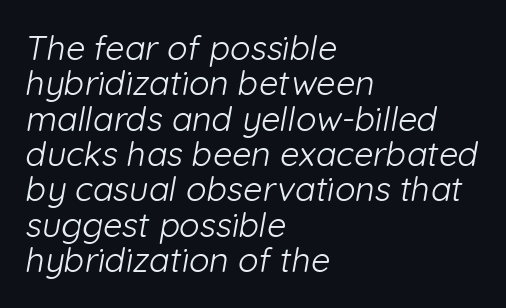
The image shows 34 px light sans-serif type; set left-aligned, tight line spacing (1.04x), normal letter spacing, not underlined; low stroke contrast and a medium x-height.
